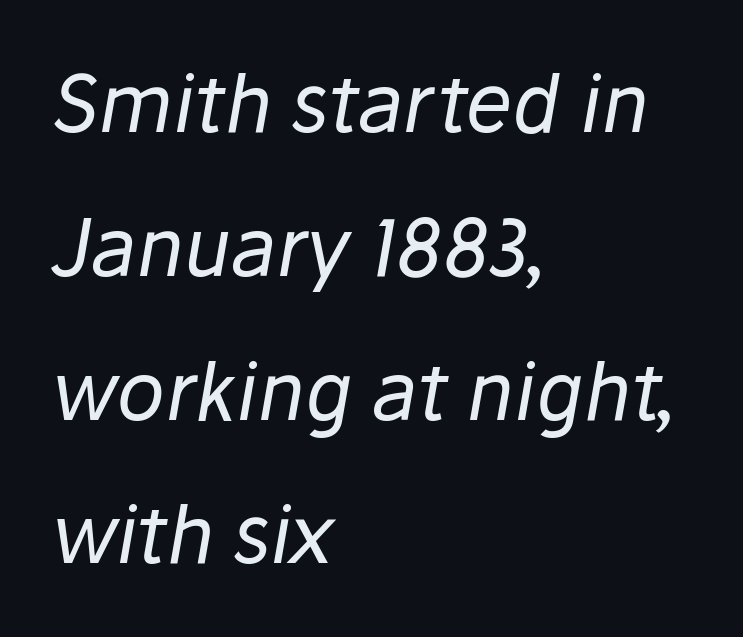
Bare-footed words on every line. The compositor pushed each line to the left boundary. The tracking reads as untouched default to a designer's eye. Tall strokes in this sample are angled rather than plumb. Note the varied advance widths — an 'i' is clearly narrower than an 'm'. Caption: face not bold, strokes unweighted.
